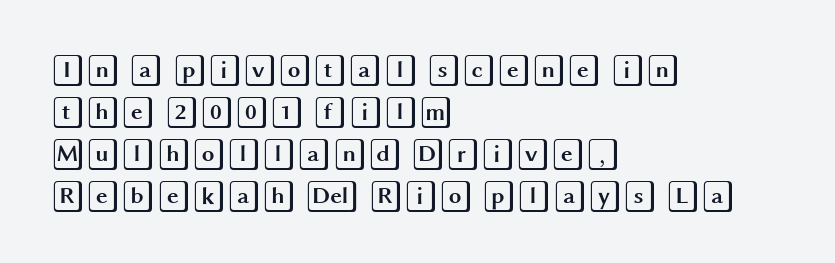
The image shows 32 px wide type, upright; set left-aligned, normal line spacing (1.31x), normal letter spacing, not underlined; a large x-height.
